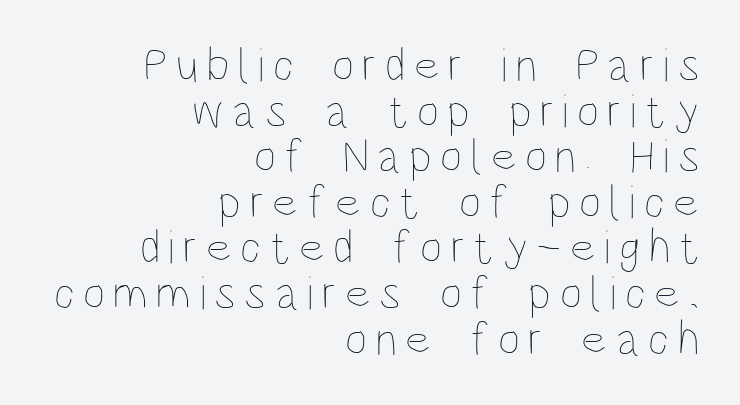
The image shows 48 px thin, condensed type, upright; set right-aligned, tight line spacing (0.95x), not underlined; low stroke contrast and a large x-height.
